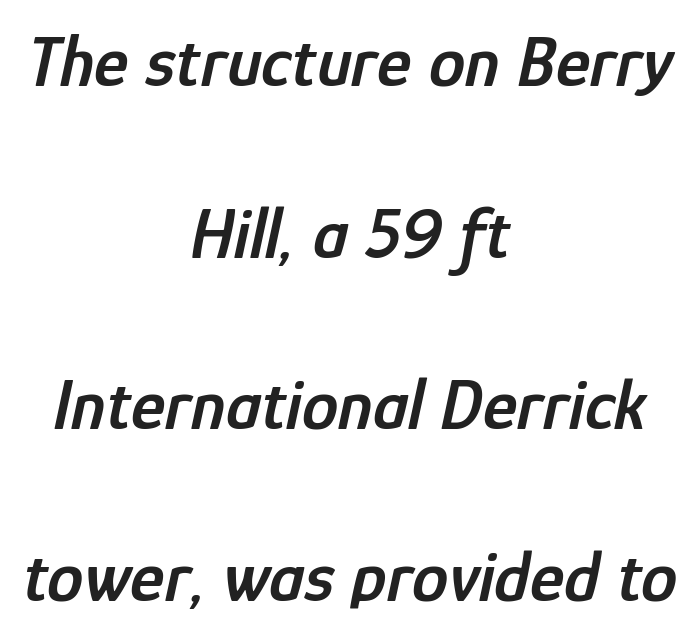
Q: Is the text bold? A: Semi-bold.
Q: Is the text italic (slanted)? A: Yes, it leans right by about 12 degrees.
Q: Is the text underlined? A: No.
Q: How is the paragraph aligned? A: Centered.
Q: Is the spacing between letters normal or unusually wide? A: Normal.
Q: Is the spacing between lines tight, normal or loose? A: Loose.
Q: Width (condensed, normal, or wide)? A: Condensed.
Q: Stroke contrast? A: Low.
Q: x-height? A: Medium.
Q: Monospaced? A: No.
